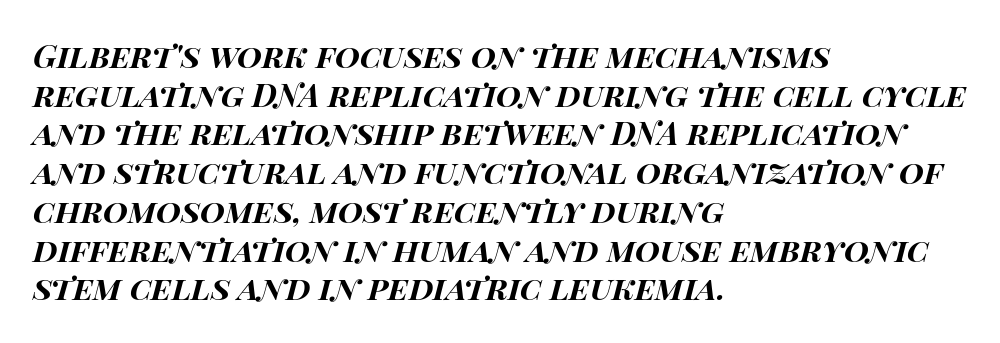
The baseline area is clear. The characters look thick and weighty, a clear bold. Tracking value appears to be zero — textbook default spacing. Varying glyph widths throughout — classic text-font behaviour.
